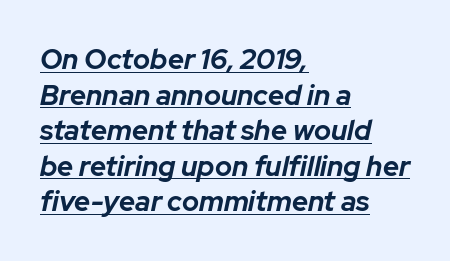
{"italic": "yes", "lean": "right", "slant_degrees": 12, "bold": "yes", "weight": "bold", "width": "normal", "stroke_contrast": "low", "x_height": "medium", "monospaced": "no", "underline": "yes", "align": "left", "line_spacing": "normal", "line_spacing_ratio": 1.27, "letter_spacing": "normal", "letter_spacing_em": 0.0, "glyph_px": 28}
